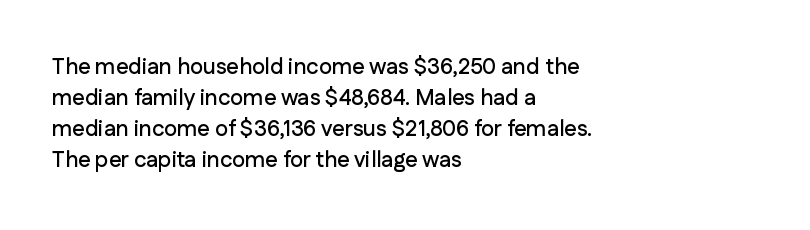
Q: Is the text italic (slanted)? A: No, it is upright.
Q: Is the text underlined? A: No.
Q: How is the paragraph aligned? A: Left-aligned.
Q: Is the spacing between letters normal or unusually wide? A: Normal.
Q: Is the spacing between lines tight, normal or loose? A: Normal.
